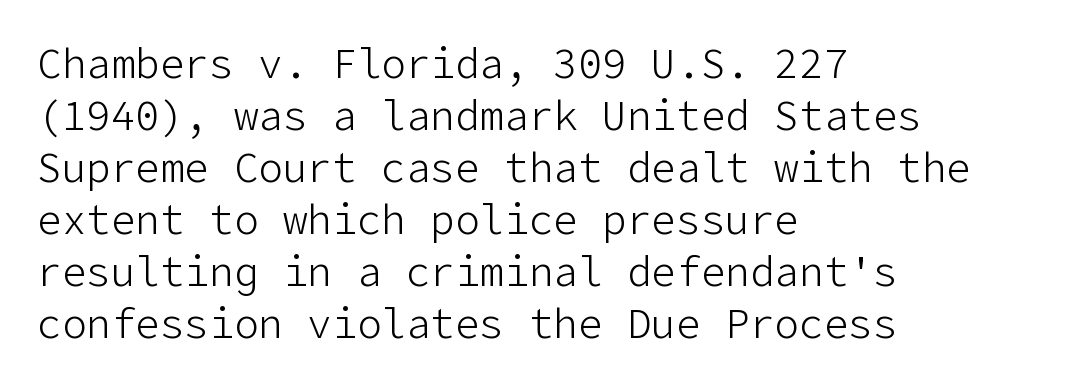
Q: Is the text bold? A: No.
Q: Is the text italic (slanted)? A: No, it is upright.
Q: Is the typeface a serif or a sans-serif typeface? A: Sans-serif.
Q: Is the text underlined? A: No.
Q: How is the paragraph aligned? A: Left-aligned.
Q: Is the spacing between letters normal or unusually wide? A: Normal.
Q: Is the spacing between lines tight, normal or loose? A: Normal.
Q: Width (condensed, normal, or wide)? A: Normal.
Q: Stroke contrast? A: Low.
Q: x-height? A: Medium.
